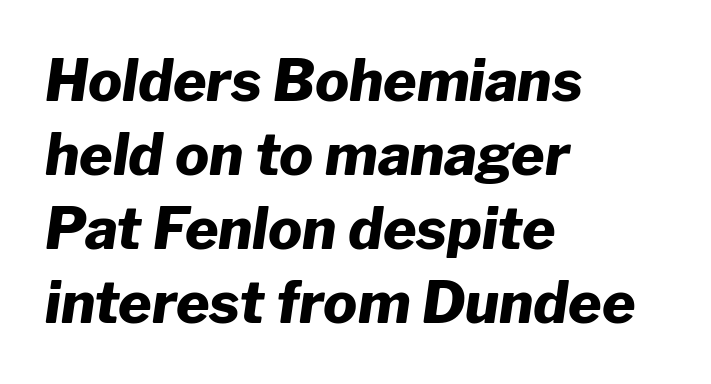
{"italic": "yes", "lean": "right", "slant_degrees": 8, "bold": "yes", "weight": "heavy", "width": "normal", "stroke_contrast": "low", "x_height": "medium", "monospaced": "no", "underline": "no", "align": "left", "line_spacing": "normal", "line_spacing_ratio": 1.3, "letter_spacing": "normal", "letter_spacing_em": 0.0, "glyph_px": 57}
